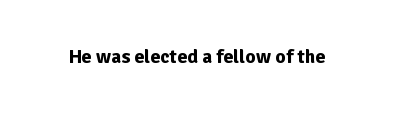
The image shows 20 px bold type, upright; set normal letter spacing, not underlined.
